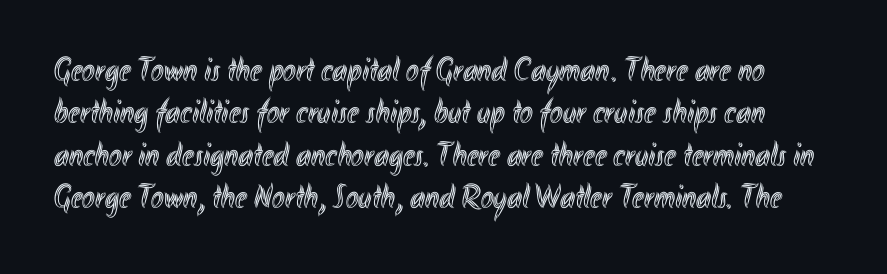
Observe the ordinary spacing: letters are neighbours, not strangers. The words here are not underlined. One glance says typical: line gaps are just what's usual. Note the varied advance widths — an 'i' is clearly narrower than an 'm'.
